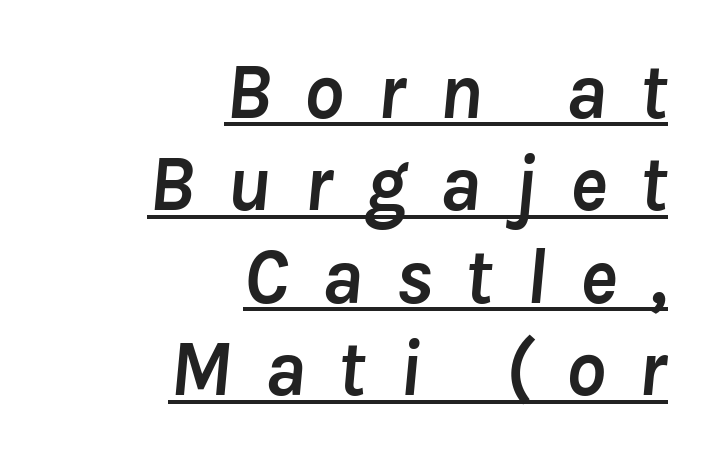
Q: Is the text bold? A: Yes.
Q: Is the text italic (slanted)? A: Yes, it leans right by about 8 degrees.
Q: Is the text underlined? A: Yes.
Q: How is the paragraph aligned? A: Right-aligned.
Q: Is the spacing between letters normal or unusually wide? A: Unusually wide.
Q: Width (condensed, normal, or wide)? A: Normal.
Q: Stroke contrast? A: Low.
Q: x-height? A: Medium.
Q: Monospaced? A: No.
